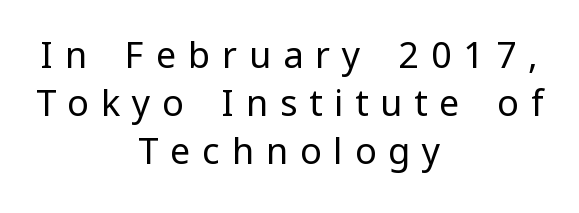
The image shows 36 px regular-weight sans-serif type, upright; set centered, normal line spacing (1.34x), unusually wide letter spacing (+0.33 em), not underlined; low stroke contrast and a medium x-height.
